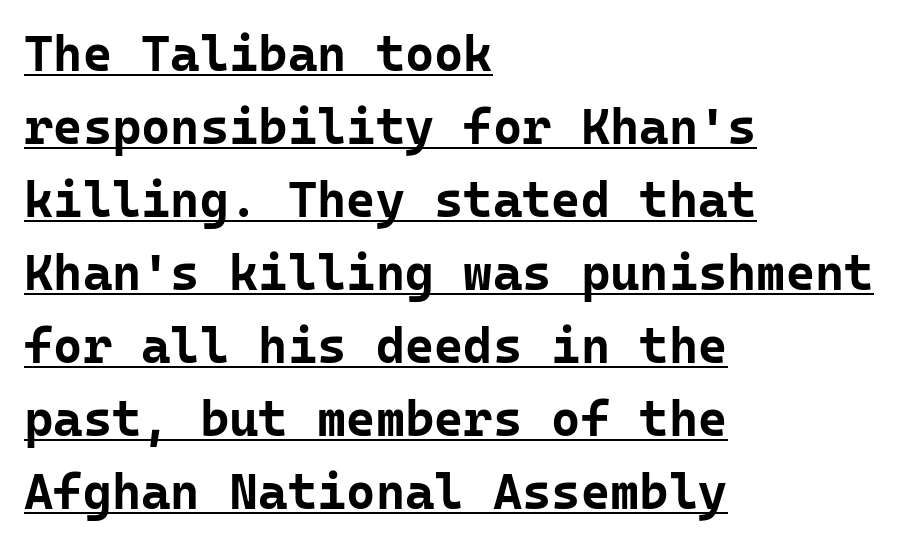
{"serif": "no", "italic": "no", "bold": "yes", "weight": "bold", "width": "normal", "stroke_contrast": "low", "x_height": "medium", "monospaced": "yes", "underline": "yes", "align": "left", "line_spacing": "normal", "line_spacing_ratio": 1.46, "letter_spacing": "normal", "letter_spacing_em": 0.0, "glyph_px": 50}
